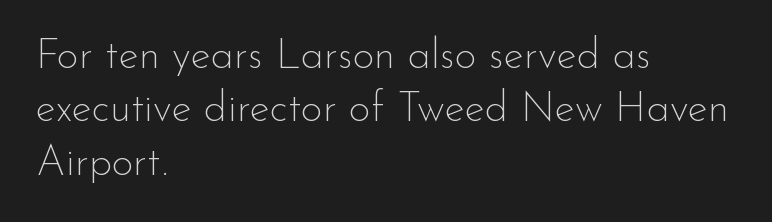
{"serif": "no", "italic": "no", "bold": "no", "weight": "thin", "width": "normal", "stroke_contrast": "low", "x_height": "small", "monospaced": "no", "underline": "no", "align": "left", "line_spacing": "normal", "line_spacing_ratio": 1.27, "letter_spacing": "normal", "letter_spacing_em": 0.0, "glyph_px": 42}
